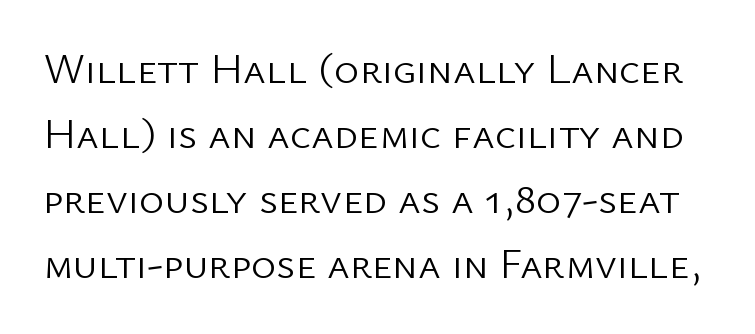
The image shows 43 px light sans-serif type, upright; set normal line spacing (1.51x), normal letter spacing, not underlined; low stroke contrast and a medium x-height.
